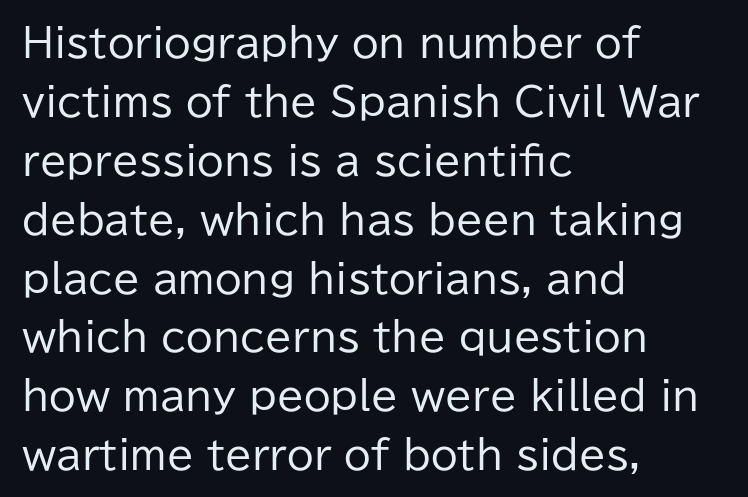
{"serif": "no", "italic": "no", "bold": "no", "weight": "regular", "width": "normal", "stroke_contrast": "low", "x_height": "medium", "monospaced": "no", "underline": "no", "align": "left", "line_spacing": "normal", "line_spacing_ratio": 1.51, "letter_spacing": "normal", "letter_spacing_em": 0.0, "glyph_px": 39}
